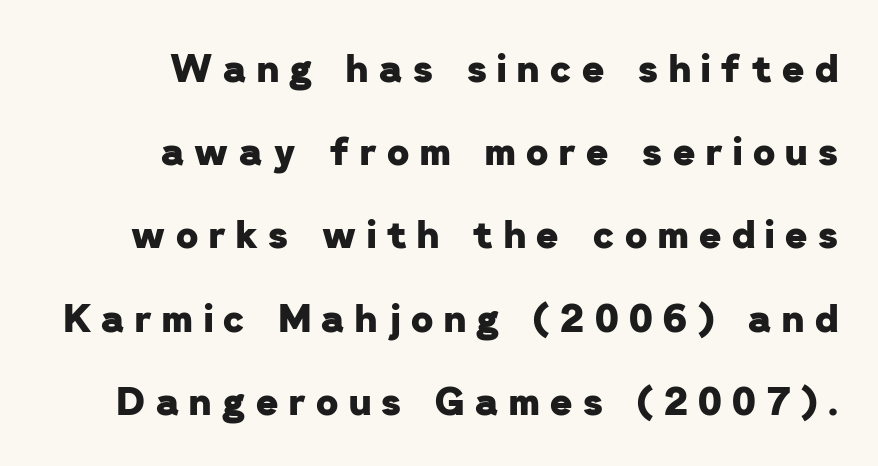
Q: Is the text bold? A: Yes.
Q: Is the typeface a serif or a sans-serif typeface? A: Sans-serif.
Q: Is the text underlined? A: No.
Q: How is the paragraph aligned? A: Right-aligned.
Q: Is the spacing between letters normal or unusually wide? A: Unusually wide.
Q: Is the spacing between lines tight, normal or loose? A: Loose.
Q: Width (condensed, normal, or wide)? A: Normal.
Q: Stroke contrast? A: Low.
Q: x-height? A: Medium.
Q: Monospaced? A: No.
